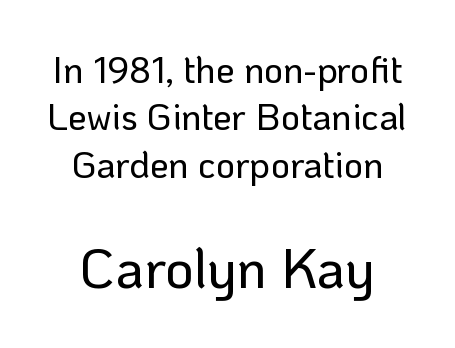
{"serif": "no", "italic": "no", "width": "normal", "stroke_contrast": "low", "x_height": "medium", "monospaced": "no", "underline": "no", "align": "center", "line_spacing": "normal", "line_spacing_ratio": 1.28, "letter_spacing": "normal", "letter_spacing_em": 0.0, "larger_block": "second", "size_ratio": 1.49, "glyph_px": 55}
